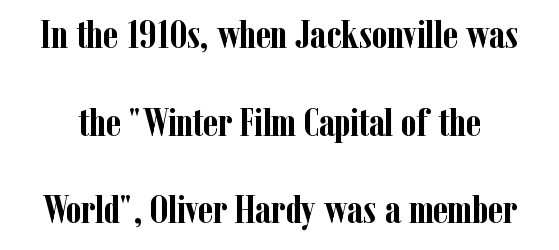
Q: Is the text bold? A: Yes.
Q: Is the text italic (slanted)? A: No, it is upright.
Q: Is the typeface a serif or a sans-serif typeface? A: Serif.
Q: Is the text underlined? A: No.
Q: Is the spacing between letters normal or unusually wide? A: Normal.
Q: Is the spacing between lines tight, normal or loose? A: Loose.
Q: Width (condensed, normal, or wide)? A: Condensed.
Q: Stroke contrast? A: Low.
Q: x-height? A: Medium.
Q: Monospaced? A: No.
